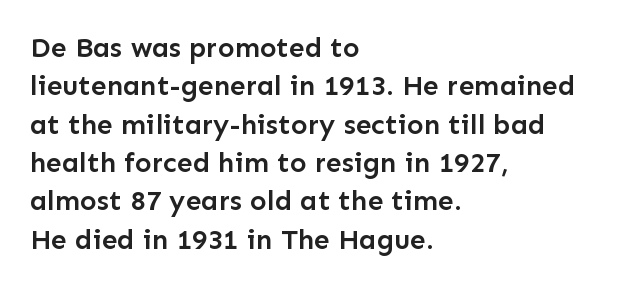
The zone under the glyphs is completely vacant. Style check: upright. You could not count columns in this text — the font is proportionally spaced. I'd call this a sans setting — the letters go barefoot. Glyph-to-glyph distance matches everyday printed text.
